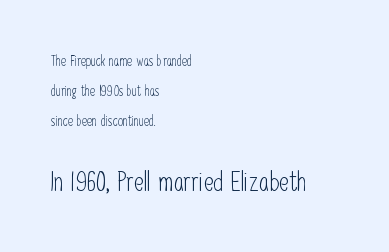
Q: Is the text bold? A: No.
Q: Is the text italic (slanted)? A: No, it is upright.
Q: Is the text underlined? A: No.
Q: How is the paragraph aligned? A: Left-aligned.
Q: Is the spacing between letters normal or unusually wide? A: Normal.
Q: Is the spacing between lines tight, normal or loose? A: Loose.
Q: Which block of text is set in a larger size, the first (top) or the second (bottom)? A: The second (bottom) one.
